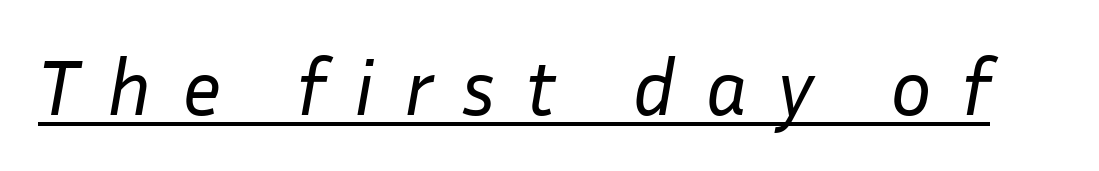
{"italic": "yes", "lean": "right", "slant_degrees": 10, "bold": "no", "weight": "regular", "width": "normal", "stroke_contrast": "low", "x_height": "medium", "monospaced": "no", "underline": "yes", "letter_spacing": "wide", "letter_spacing_em": 0.38, "glyph_px": 78}
